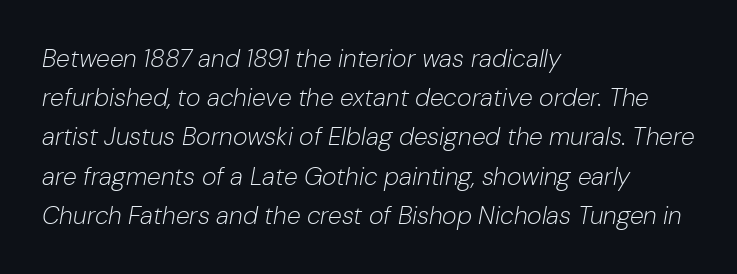
Q: Is the text bold? A: No.
Q: Is the text italic (slanted)? A: Yes, it leans right by about 10 degrees.
Q: Is the text underlined? A: No.
Q: How is the paragraph aligned? A: Left-aligned.
Q: Is the spacing between letters normal or unusually wide? A: Normal.
Q: Is the spacing between lines tight, normal or loose? A: Normal.
